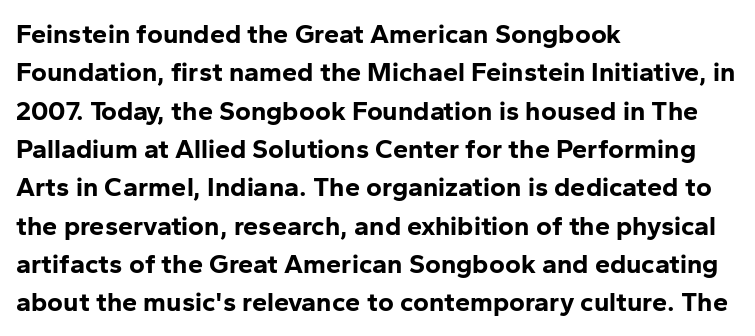
{"italic": "no", "bold": "yes", "underline": "no", "align": "left", "line_spacing": "normal", "line_spacing_ratio": 1.42, "letter_spacing": "normal", "letter_spacing_em": 0.0, "glyph_px": 27}
